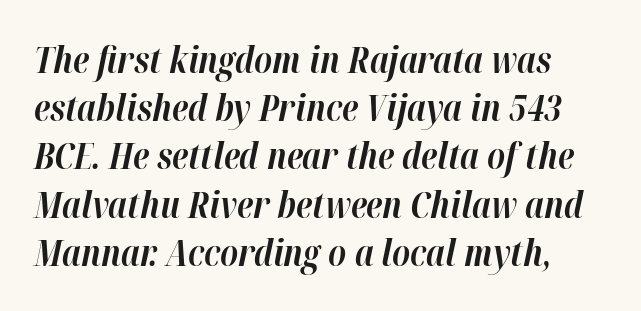
The image shows 36 px bold type, italic (leaning right); set normal line spacing (1.34x), normal letter spacing, not underlined; high stroke contrast and a medium x-height.
